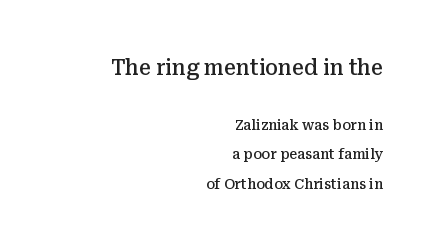
Q: Is the text bold? A: Semi-bold.
Q: Is the text italic (slanted)? A: No, it is upright.
Q: Is the text underlined? A: No.
Q: How is the paragraph aligned? A: Right-aligned.
Q: Is the spacing between letters normal or unusually wide? A: Normal.
Q: Is the spacing between lines tight, normal or loose? A: Loose.
Q: Which block of text is set in a larger size, the first (top) or the second (bottom)? A: The first (top) one.
